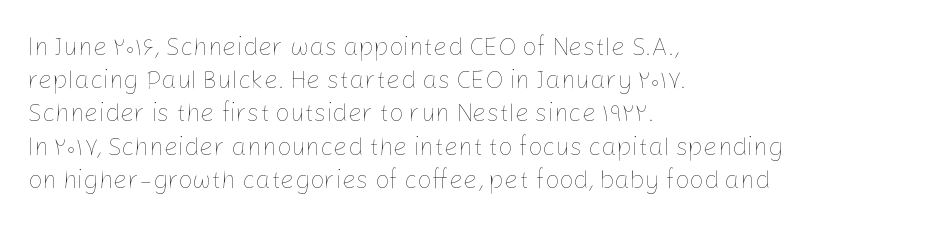
These lines sit exactly where default settings would place them. Decoration check: the copy has no underline. The typeface has the unassuming heft of standard copy or less. Horizontal alignment here is leftward, the default for most running prose.
